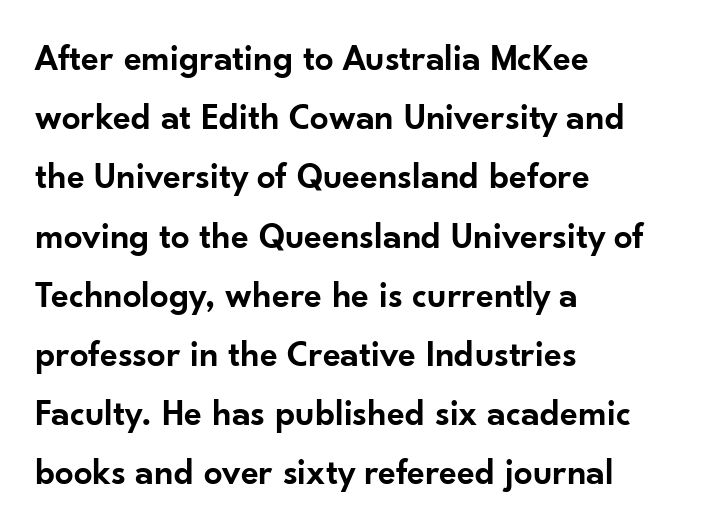
{"serif": "no", "italic": "no", "bold": "semi", "weight": "semibold", "width": "normal", "stroke_contrast": "low", "x_height": "small", "monospaced": "no", "underline": "no", "align": "left", "line_spacing": "normal", "line_spacing_ratio": 1.6, "letter_spacing": "normal", "letter_spacing_em": 0.0, "glyph_px": 37}
